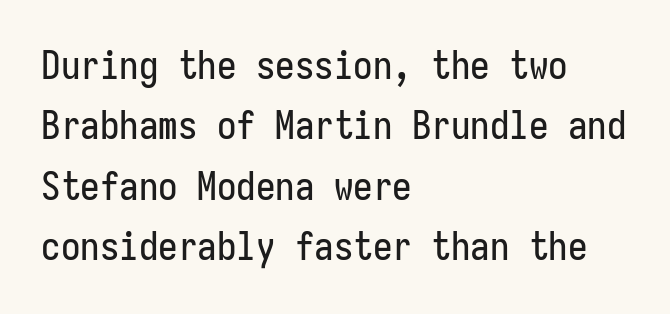
The image shows 39 px condensed sans-serif type, upright, monospaced; set left-aligned, normal line spacing (1.55x), normal letter spacing, not underlined; low stroke contrast and a medium x-height.
